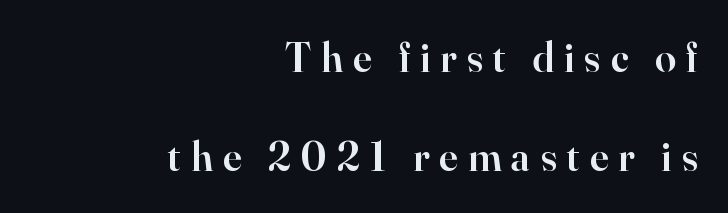
Q: Is the text bold? A: Semi-bold.
Q: Is the text italic (slanted)? A: No, it is upright.
Q: Is the typeface a serif or a sans-serif typeface? A: Serif.
Q: Is the text underlined? A: No.
Q: How is the paragraph aligned? A: Right-aligned.
Q: Is the spacing between letters normal or unusually wide? A: Unusually wide.
Q: Is the spacing between lines tight, normal or loose? A: Loose.
Q: Width (condensed, normal, or wide)? A: Normal.
Q: Stroke contrast? A: High.
Q: x-height? A: Small.
Q: Monospaced? A: No.
